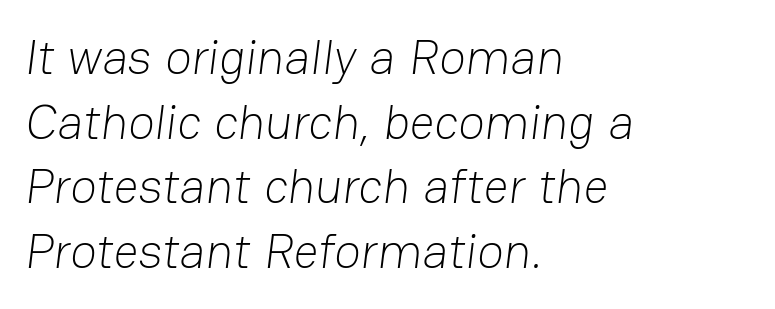
Q: Is the text bold? A: No.
Q: Is the typeface a serif or a sans-serif typeface? A: Sans-serif.
Q: Is the text underlined? A: No.
Q: How is the paragraph aligned? A: Left-aligned.
Q: Is the spacing between letters normal or unusually wide? A: Normal.
Q: Is the spacing between lines tight, normal or loose? A: Normal.
Q: Width (condensed, normal, or wide)? A: Normal.
Q: Stroke contrast? A: Low.
Q: x-height? A: Medium.
Q: Monospaced? A: No.
